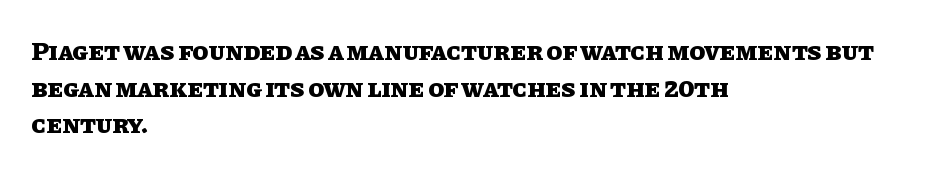
Caption: multi-line text, flush left, ragged right. Look at the tracking — it's just the regular setting, nothing added. Upright lettering throughout. The passage shown is emphatically bold. The passage shown is not underscored anywhere.
